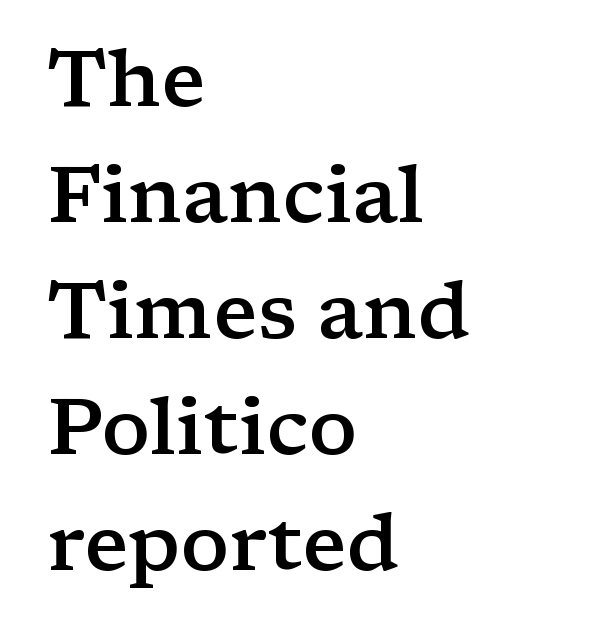
Summary of vertical rhythm: regular, with standard interline spacing. Typeset ragged right — the left edge is the straight one. These lines are composed in type with serifs. Only glyphs here, with clear space below each row. A typesetter would call this proportional, since set widths differ per character.
